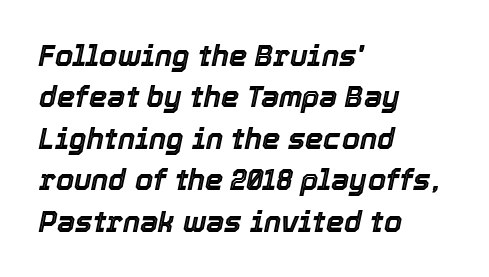
Glance below the letters and you will spot only blank space. Designer's note — italics engaged. All the whitespace from short lines collects on the right. These lines keep a tight, regular rhythm from letter to letter.
